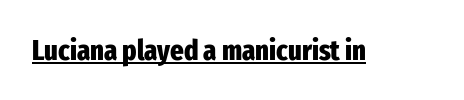
{"serif": "no", "italic": "no", "bold": "yes", "weight": "heavy", "width": "condensed", "stroke_contrast": "low", "x_height": "medium", "monospaced": "no", "underline": "yes", "letter_spacing": "normal", "letter_spacing_em": 0.0, "glyph_px": 29}
